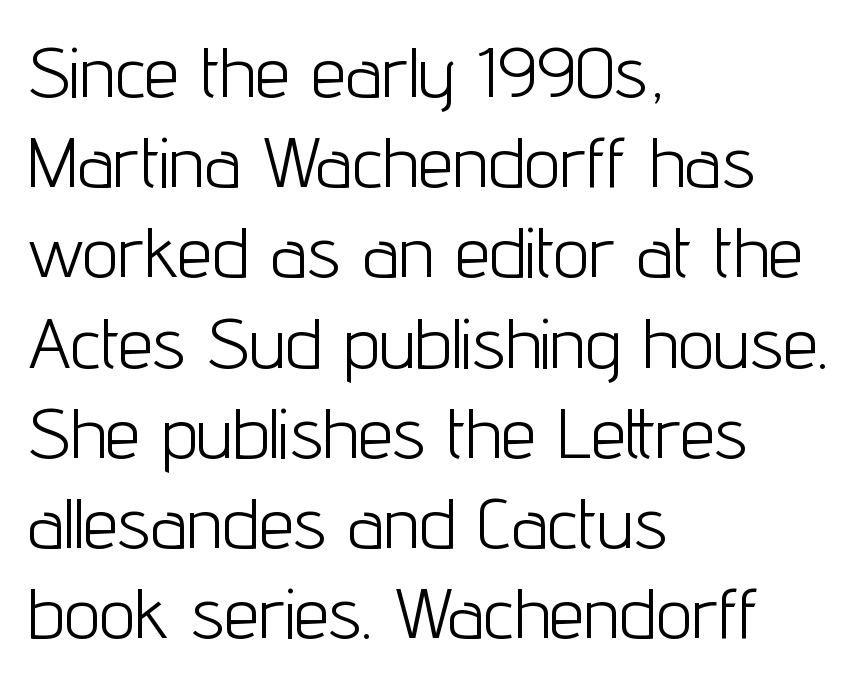
The image shows 71 px light, condensed sans-serif type, upright; set left-aligned, normal line spacing (1.27x), normal letter spacing, not underlined; low stroke contrast and a medium x-height.
